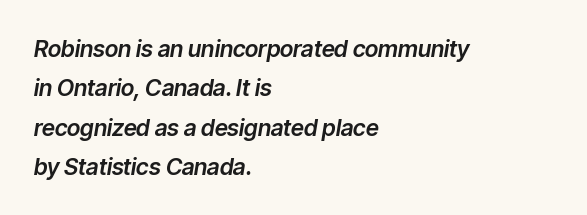
Caption: standard tracking, unaltered. The text carries the slant typical of an italic or oblique font. Visually the block forms a straight wall on the left and a jagged coastline on the right. Nobody drew a line under any word here.
